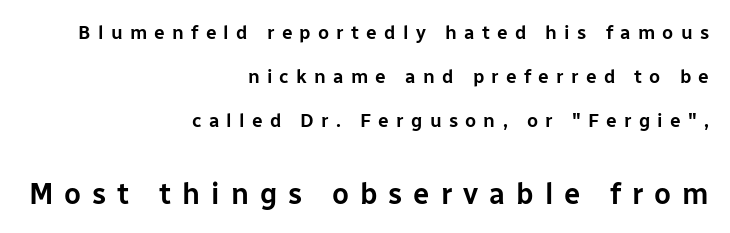
Q: Is the text italic (slanted)? A: No, it is upright.
Q: Is the typeface a serif or a sans-serif typeface? A: Sans-serif.
Q: Is the text underlined? A: No.
Q: How is the paragraph aligned? A: Right-aligned.
Q: Is the spacing between letters normal or unusually wide? A: Unusually wide.
Q: Is the spacing between lines tight, normal or loose? A: Loose.
Q: Which block of text is set in a larger size, the first (top) or the second (bottom)? A: The second (bottom) one.
Q: Width (condensed, normal, or wide)? A: Normal.
Q: Stroke contrast? A: Low.
Q: x-height? A: Medium.
Q: Monospaced? A: No.
